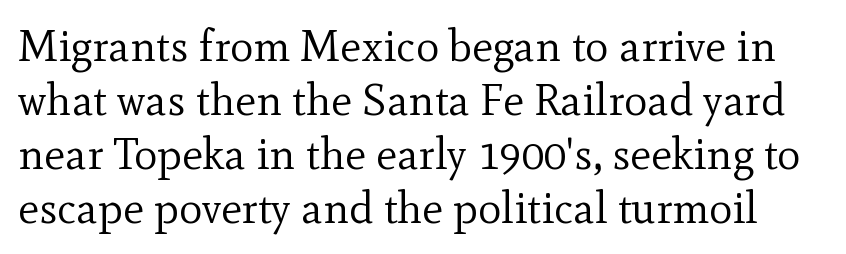
{"serif": "yes", "italic": "no", "bold": "no", "weight": "regular", "width": "normal", "x_height": "small", "monospaced": "no", "underline": "no", "line_spacing_ratio": 1.23, "letter_spacing": "normal", "letter_spacing_em": 0.0, "glyph_px": 44}
